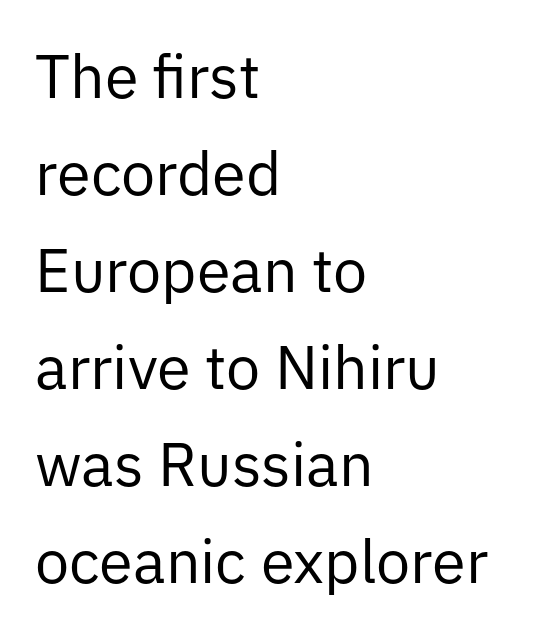
The image shows 61 px regular-weight sans-serif type, upright; set left-aligned, normal line spacing (1.59x), normal letter spacing, not underlined; low stroke contrast and a medium x-height.
